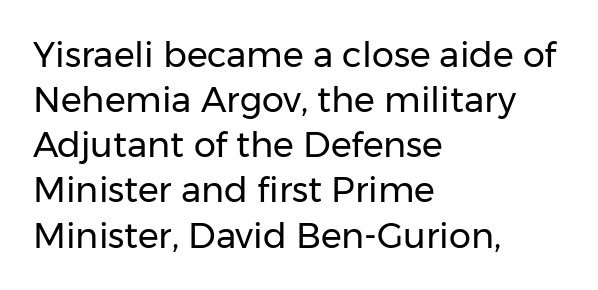
The foot of each line stays bare and open. Note the varied advance widths — an 'i' is clearly narrower than an 'm'. No chunkiness to these letters — they're not bold. Compared with typical paragraphs, the rows here are spaced about the same. Nothing sits at the stroke ends, so this counts as sans-serif.
